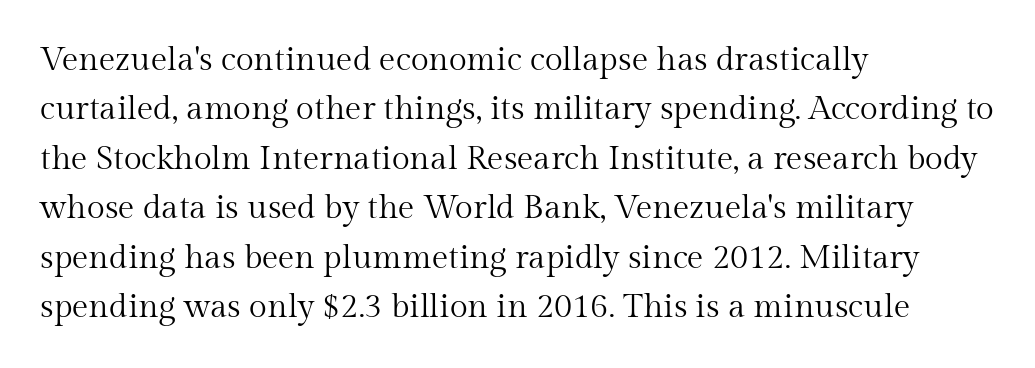
{"serif": "yes", "italic": "no", "bold": "no", "weight": "regular", "width": "normal", "stroke_contrast": "medium", "x_height": "medium", "monospaced": "no", "underline": "no", "align": "left", "line_spacing": "normal", "line_spacing_ratio": 1.5, "letter_spacing": "normal", "letter_spacing_em": 0.0, "glyph_px": 33}
